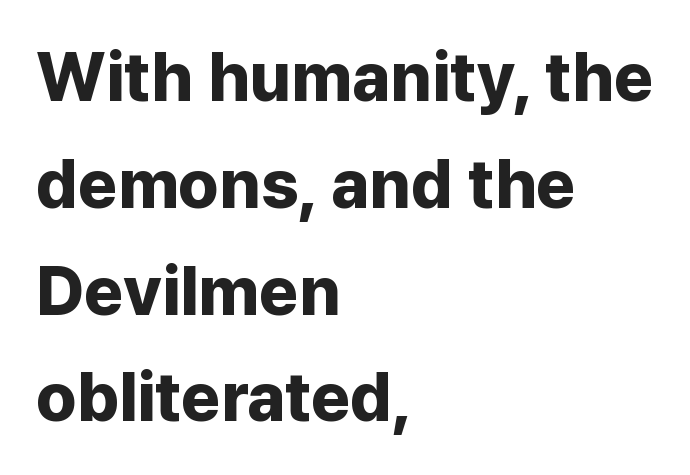
The image shows 68 px bold sans-serif type, upright; set left-aligned, normal line spacing (1.57x), normal letter spacing, not underlined; low stroke contrast and a medium x-height.
